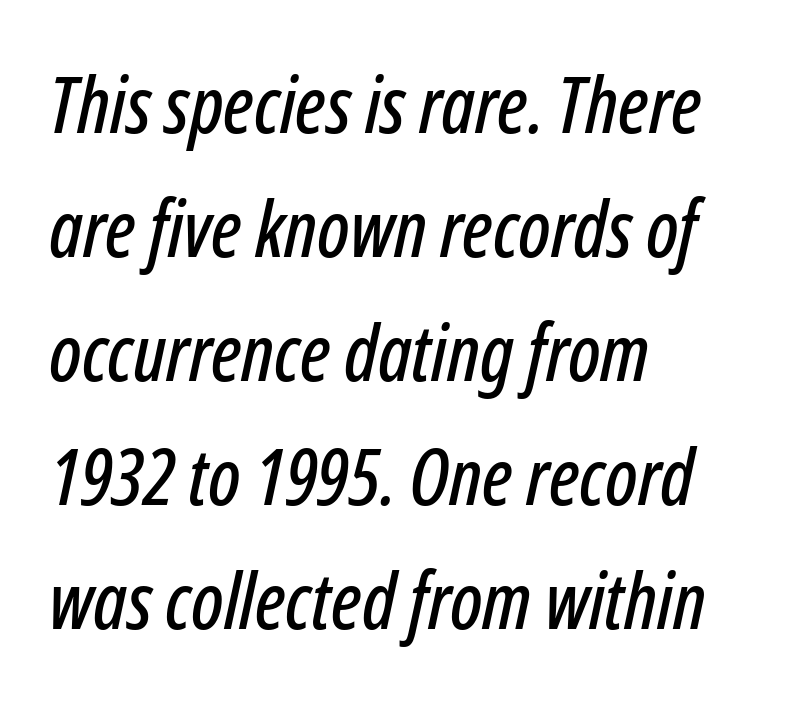
All the whitespace from short lines collects on the right. The line texture is even and compact thanks to regular tracking. In terms of leading, this rendering sits right in the middle. Anything drawn beneath the words? Only blank space. You could not count columns in this text — the font is proportionally spaced.
